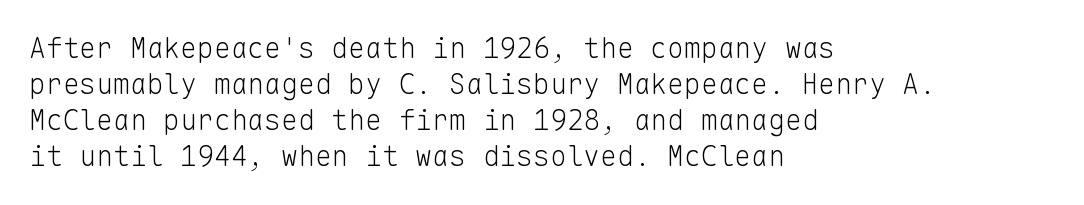
Q: Is the text bold? A: No.
Q: Is the text italic (slanted)? A: No, it is upright.
Q: Is the typeface a serif or a sans-serif typeface? A: Sans-serif.
Q: Is the text underlined? A: No.
Q: How is the paragraph aligned? A: Left-aligned.
Q: Is the spacing between letters normal or unusually wide? A: Normal.
Q: Is the spacing between lines tight, normal or loose? A: Normal.
Q: Width (condensed, normal, or wide)? A: Normal.
Q: Stroke contrast? A: Low.
Q: x-height? A: Medium.
Q: Monospaced? A: Yes.
